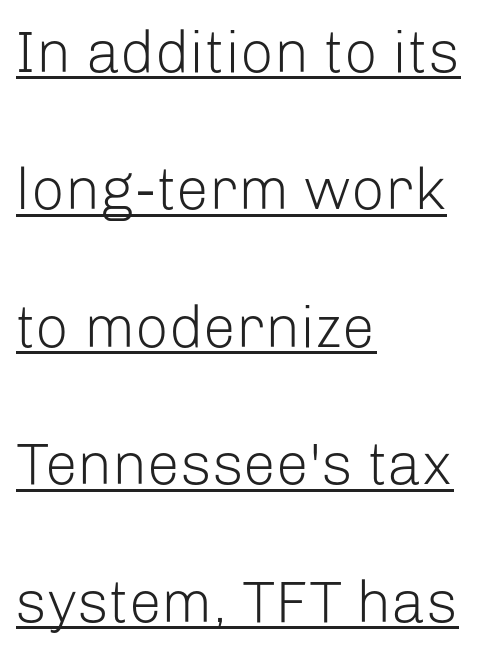
Q: Is the text bold? A: No.
Q: Is the text italic (slanted)? A: No, it is upright.
Q: Is the typeface a serif or a sans-serif typeface? A: Sans-serif.
Q: Is the text underlined? A: Yes.
Q: How is the paragraph aligned? A: Left-aligned.
Q: Is the spacing between letters normal or unusually wide? A: Normal.
Q: Is the spacing between lines tight, normal or loose? A: Loose.
Q: Width (condensed, normal, or wide)? A: Normal.
Q: Stroke contrast? A: Low.
Q: x-height? A: Medium.
Q: Monospaced? A: No.
